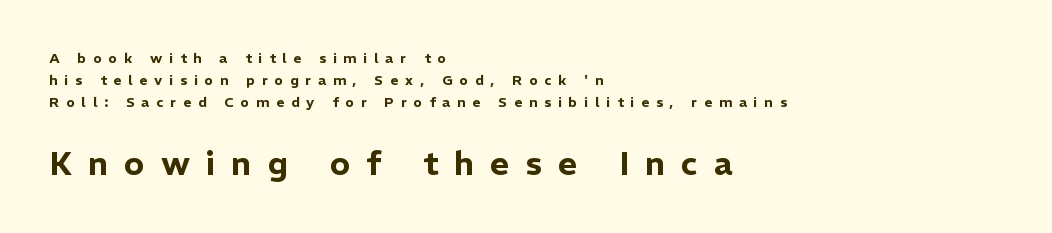
Q: Is the text italic (slanted)? A: No, it is upright.
Q: Is the typeface a serif or a sans-serif typeface? A: Sans-serif.
Q: Is the text underlined? A: No.
Q: How is the paragraph aligned? A: Left-aligned.
Q: Is the spacing between letters normal or unusually wide? A: Unusually wide.
Q: Is the spacing between lines tight, normal or loose? A: Normal.
Q: Which block of text is set in a larger size, the first (top) or the second (bottom)? A: The second (bottom) one.
Q: Width (condensed, normal, or wide)? A: Normal.
Q: Stroke contrast? A: Low.
Q: x-height? A: Medium.
Q: Monospaced? A: No.
